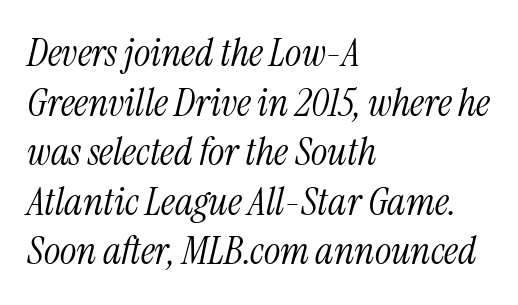
This sample uses plain, unmodified letter spacing. The face looks like a standard text weight, possibly lighter. Each new line begins a customary step beneath the previous one. Plain, unruled lines of type. Casual observation: everything's shoved over to the left.
